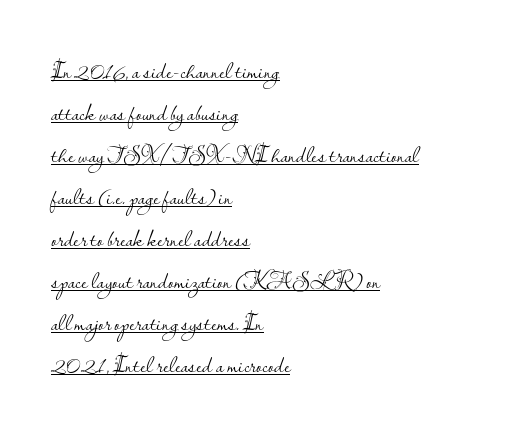
Counters stay open thanks to moderate or lighter strokes. This sample is left-justified, so line endings fall wherever the words run out. Every word sits above its own underline. A typesetter would call this zero additional tracking.
